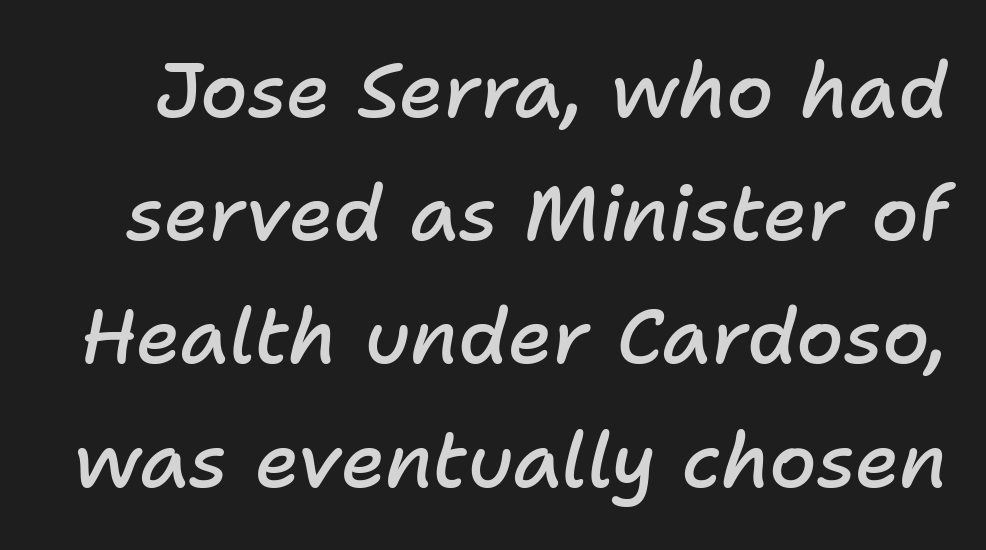
Q: Is the text bold? A: Semi-bold.
Q: Is the text italic (slanted)? A: Yes, it leans right by about 11 degrees.
Q: Is the text underlined? A: No.
Q: Is the spacing between letters normal or unusually wide? A: Normal.
Q: Is the spacing between lines tight, normal or loose? A: Normal.
Q: Width (condensed, normal, or wide)? A: Normal.
Q: Stroke contrast? A: Low.
Q: x-height? A: Medium.
Q: Monospaced? A: No.
